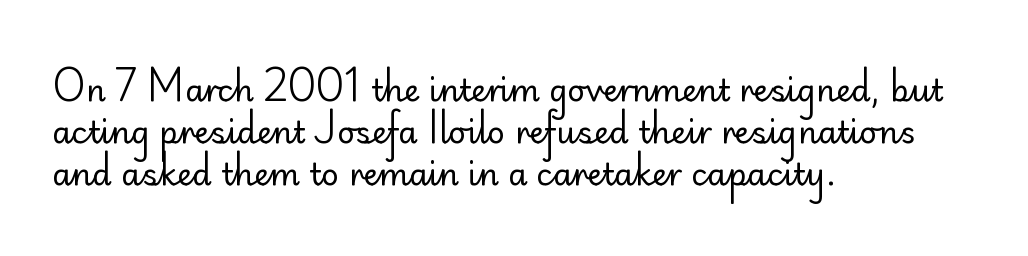
{"serif": "no", "italic": "no", "bold": "no", "weight": "regular", "width": "normal", "stroke_contrast": "low", "x_height": "small", "monospaced": "no", "underline": "no", "align": "left", "line_spacing": "normal", "line_spacing_ratio": 1.35, "letter_spacing": "normal", "letter_spacing_em": 0.0, "glyph_px": 31}
